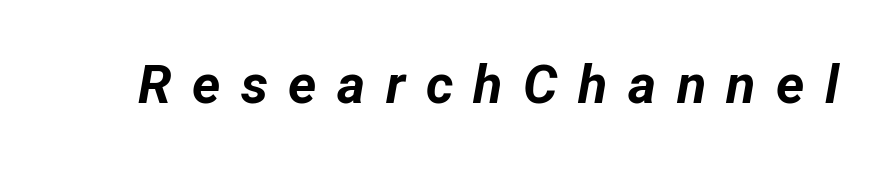
{"italic": "yes", "lean": "right", "slant_degrees": 12, "bold": "yes", "weight": "bold", "width": "normal", "stroke_contrast": "low", "x_height": "medium", "monospaced": "no", "underline": "no", "letter_spacing": "wide", "letter_spacing_em": 0.38, "glyph_px": 54}
